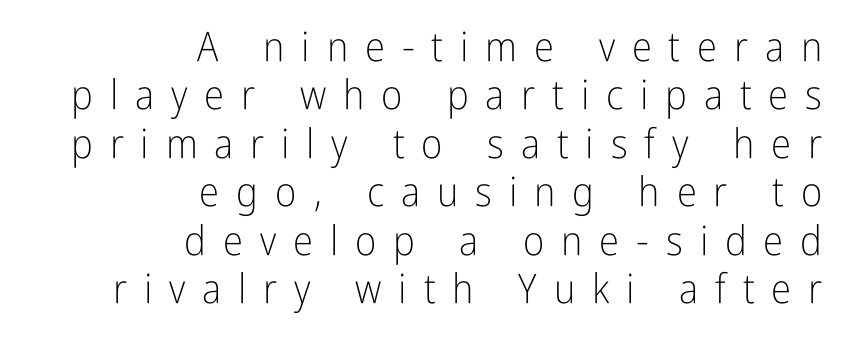
{"serif": "no", "italic": "no", "bold": "no", "weight": "light", "width": "condensed", "stroke_contrast": "low", "x_height": "medium", "monospaced": "no", "underline": "no", "align": "right", "line_spacing_ratio": 1.18, "letter_spacing": "wide", "letter_spacing_em": 0.41, "glyph_px": 41}
